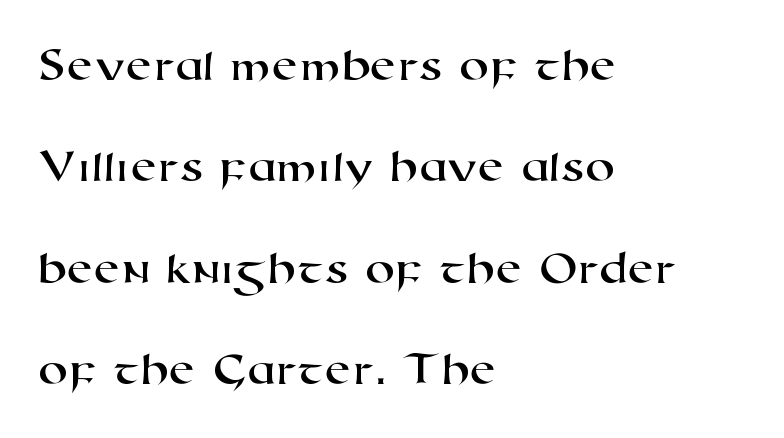
Quick note: interline space is abundant. Caption: multi-line text, flush left, ragged right. A typesetter would call this proportional, since set widths differ per character. Check the space under the baseline: it is left empty. Typographically, this falls in the sans-serif category. No extra tracking has been applied to these lines.
